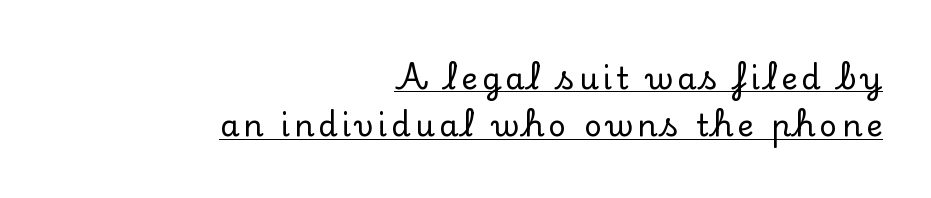
{"serif": "yes", "italic": "no", "width": "normal", "stroke_contrast": "low", "x_height": "small", "monospaced": "no", "underline": "yes", "align": "right", "line_spacing": "normal", "line_spacing_ratio": 1.53, "glyph_px": 31}
